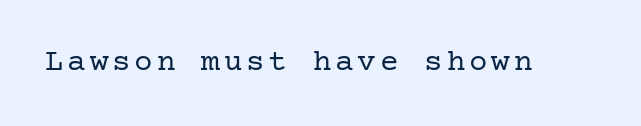
The image shows 31 px regular-weight serif type, upright; set not underlined; low stroke contrast and a medium x-height.
